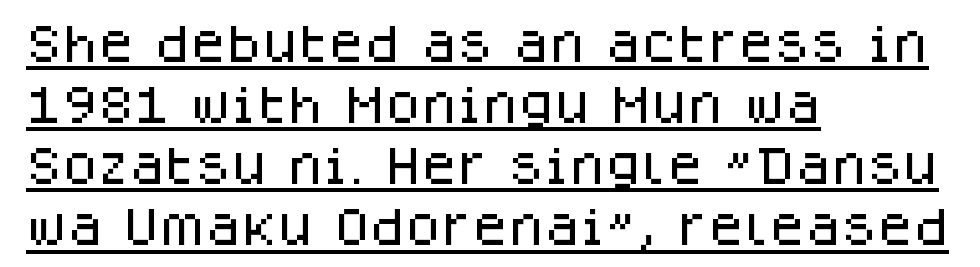
{"serif": "no", "italic": "no", "width": "normal", "stroke_contrast": "low", "x_height": "large", "monospaced": "no", "underline": "yes", "align": "left", "line_spacing": "normal", "line_spacing_ratio": 1.49, "letter_spacing": "normal", "letter_spacing_em": 0.0, "glyph_px": 41}
